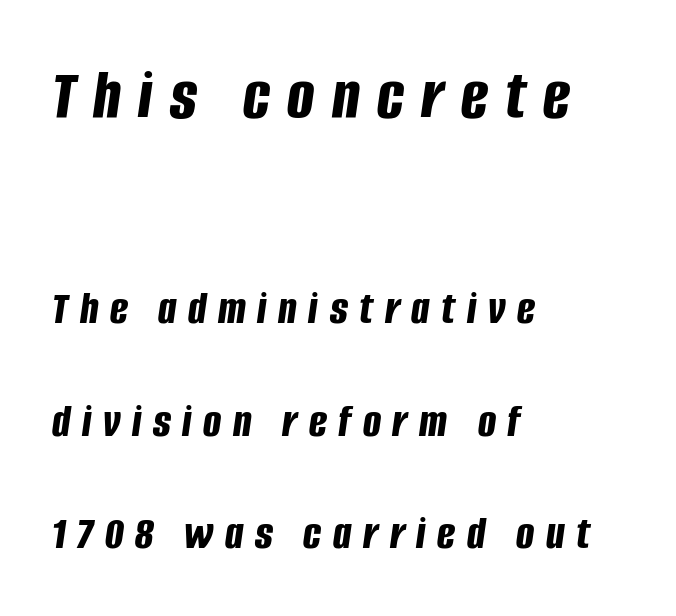
Q: Is the text bold? A: Yes.
Q: Is the text italic (slanted)? A: Yes, it leans right by about 8 degrees.
Q: Is the text underlined? A: No.
Q: How is the paragraph aligned? A: Left-aligned.
Q: Is the spacing between letters normal or unusually wide? A: Unusually wide.
Q: Is the spacing between lines tight, normal or loose? A: Loose.
Q: Which block of text is set in a larger size, the first (top) or the second (bottom)? A: The first (top) one.
Q: Width (condensed, normal, or wide)? A: Condensed.
Q: Stroke contrast? A: Low.
Q: x-height? A: Large.
Q: Monospaced? A: No.
